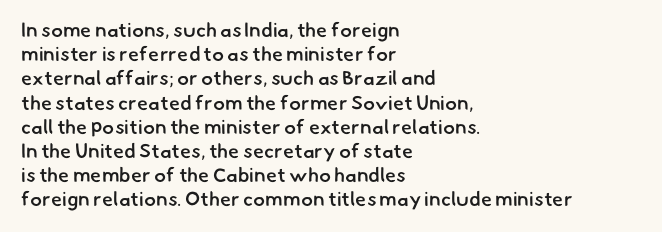
The lines are quadded left. Is the letter spacing exaggerated? No — it looks like the ordinary default. Typographic density is moderately raised because the face is semibold. The strip under each line holds only bare page.
